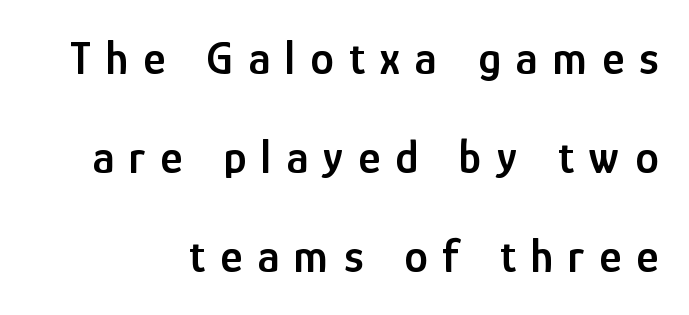
The image shows 47 px semibold, condensed sans-serif type, upright; set right-aligned, loose line spacing (2.11x), unusually wide letter spacing (+0.32 em), not underlined; low stroke contrast and a medium x-height.
